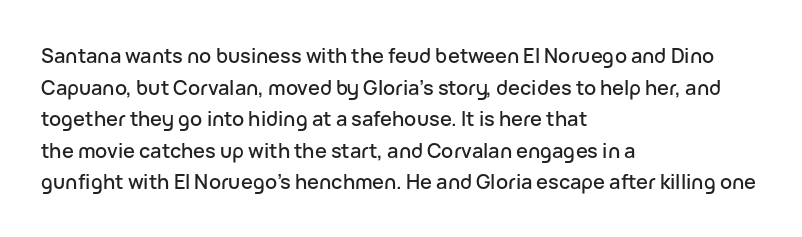
{"italic": "no", "underline": "no", "align": "left", "line_spacing": "normal", "line_spacing_ratio": 1.58, "letter_spacing": "normal", "letter_spacing_em": 0.0, "glyph_px": 20}
